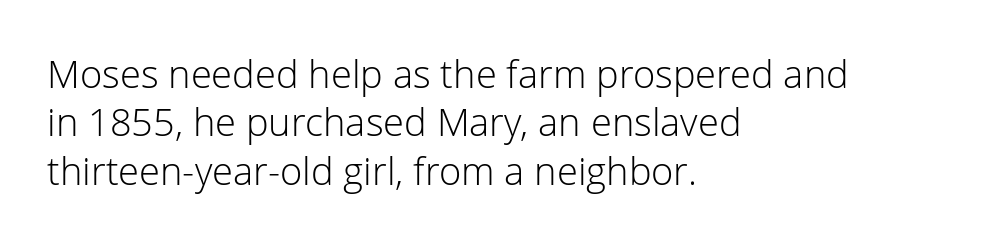
Q: Is the text bold? A: No.
Q: Is the text italic (slanted)? A: No, it is upright.
Q: Is the typeface a serif or a sans-serif typeface? A: Sans-serif.
Q: Is the text underlined? A: No.
Q: How is the paragraph aligned? A: Left-aligned.
Q: Is the spacing between letters normal or unusually wide? A: Normal.
Q: Is the spacing between lines tight, normal or loose? A: Normal.
Q: Width (condensed, normal, or wide)? A: Normal.
Q: Stroke contrast? A: Low.
Q: x-height? A: Medium.
Q: Monospaced? A: No.
